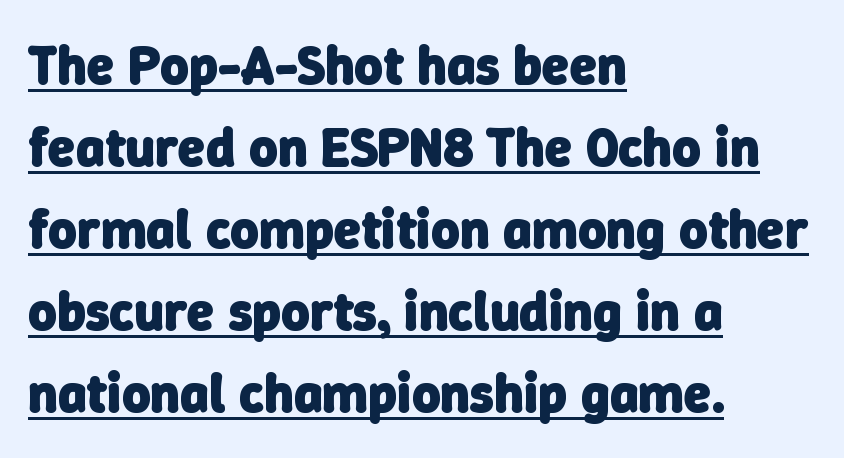
Q: Is the text bold? A: Yes.
Q: Is the typeface a serif or a sans-serif typeface? A: Sans-serif.
Q: Is the text underlined? A: Yes.
Q: How is the paragraph aligned? A: Left-aligned.
Q: Is the spacing between letters normal or unusually wide? A: Normal.
Q: Is the spacing between lines tight, normal or loose? A: Normal.
Q: Width (condensed, normal, or wide)? A: Normal.
Q: Stroke contrast? A: Low.
Q: x-height? A: Medium.
Q: Monospaced? A: No.
